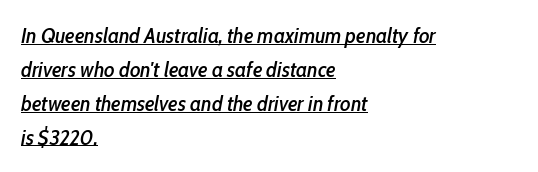
The image shows 22 px text type, italic (leaning right); set left-aligned, normal line spacing (1.54x), normal letter spacing, underlined.
